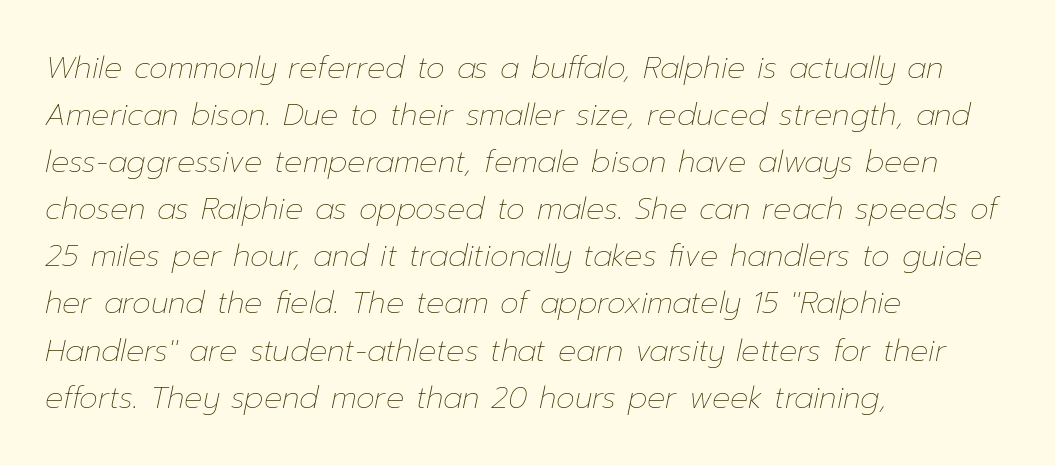
Tracking value appears to be zero — textbook default spacing. This sample is left-justified, so line endings fall wherever the words run out. Leading matches the norm, producing a regular column. The strokes carry an ordinary text weight at most.
